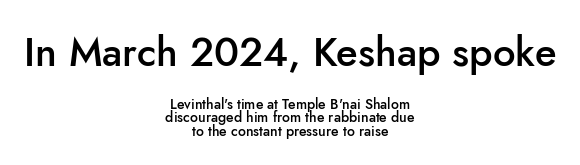
The image shows 40 px semibold sans-serif type, upright; set centered, tight line spacing (0.97x), normal letter spacing, not underlined; the first (top) block is 2.86x larger; low stroke contrast and a small x-height.
